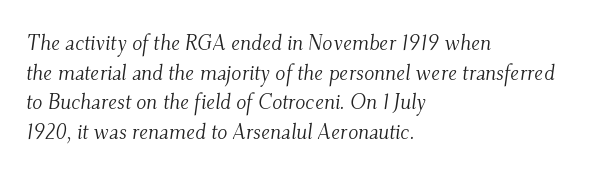
This rendering leaves character spacing at its baseline value. The rows are spaced the way most documents space them. Is the type heavy? It reads as light-to-regular instead. The passage is arranged the way most books set body copy — flush left. The axis of the letterforms is tilted away from vertical.
